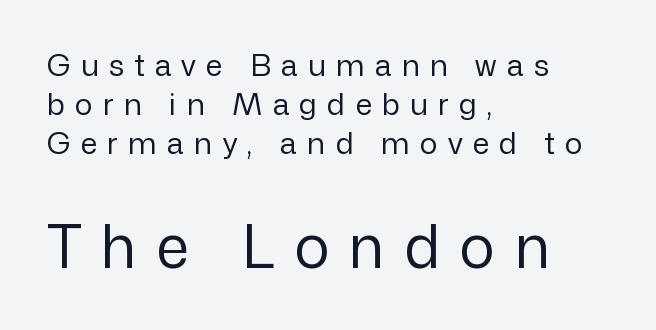
{"serif": "no", "italic": "no", "bold": "no", "weight": "regular", "width": "normal", "stroke_contrast": "low", "x_height": "medium", "monospaced": "no", "underline": "no", "align": "left", "line_spacing": "normal", "line_spacing_ratio": 1.3, "letter_spacing": "wide", "letter_spacing_em": 0.34, "larger_block": "second", "size_ratio": 1.97, "glyph_px": 59}
